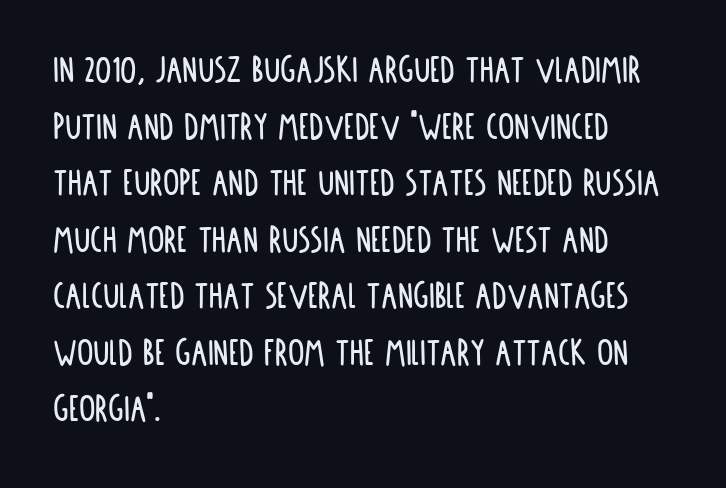
The lines in this sample share a left origin and differ only in where they stop. Glance below the letters and you will spot only blank space. The face used here is rendered with its standard letterfit. Normally led — the rows are evenly, conventionally spaced. Character widths vary here, with narrow letters taking less room than wide ones. This is sans-serif lettering, the kind often seen on screens and signage.
